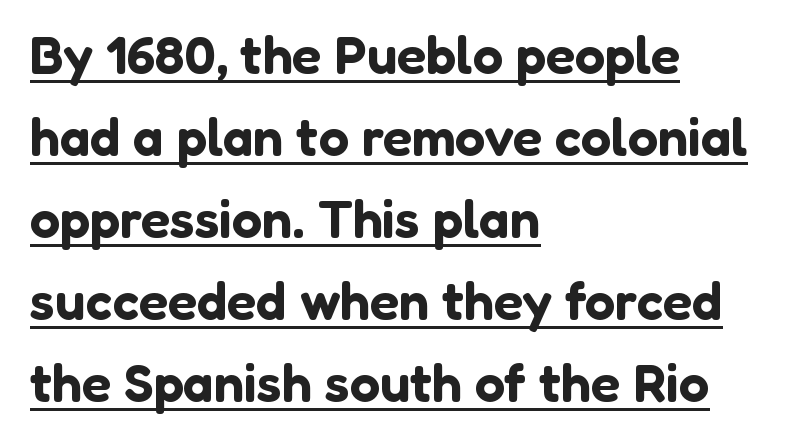
A typesetter would label this face a sans. Tracking here is standard; glyphs follow each other at the usual distance. The letters stand upright; this is a roman face. Spacing verdict: proportional, widths tailored to each character. Notice how the passage keeps a crisp vertical edge on the left only. Beneath each row of characters lies a ruled line.
